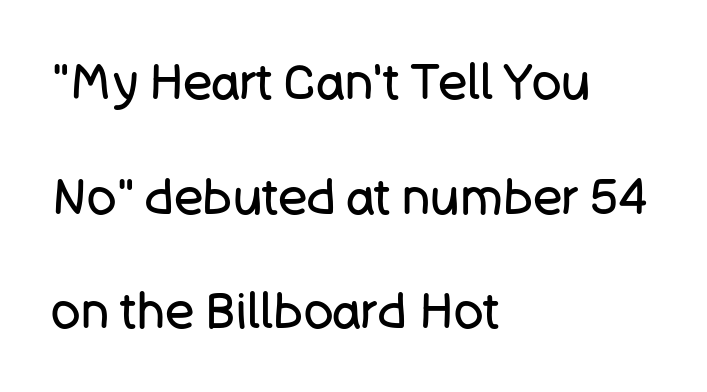
{"serif": "no", "italic": "no", "bold": "no", "weight": "regular", "width": "normal", "stroke_contrast": "low", "x_height": "large", "monospaced": "no", "underline": "no", "align": "left", "line_spacing": "loose", "line_spacing_ratio": 2.34, "letter_spacing": "normal", "letter_spacing_em": 0.0, "glyph_px": 49}
